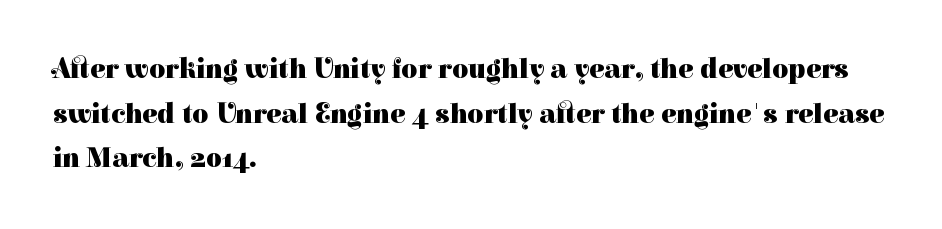
{"serif": "yes", "italic": "no", "bold": "yes", "weight": "heavy", "width": "normal", "stroke_contrast": "high", "x_height": "medium", "monospaced": "no", "underline": "no", "align": "left", "line_spacing": "normal", "line_spacing_ratio": 1.59, "letter_spacing": "normal", "letter_spacing_em": 0.0, "glyph_px": 28}
